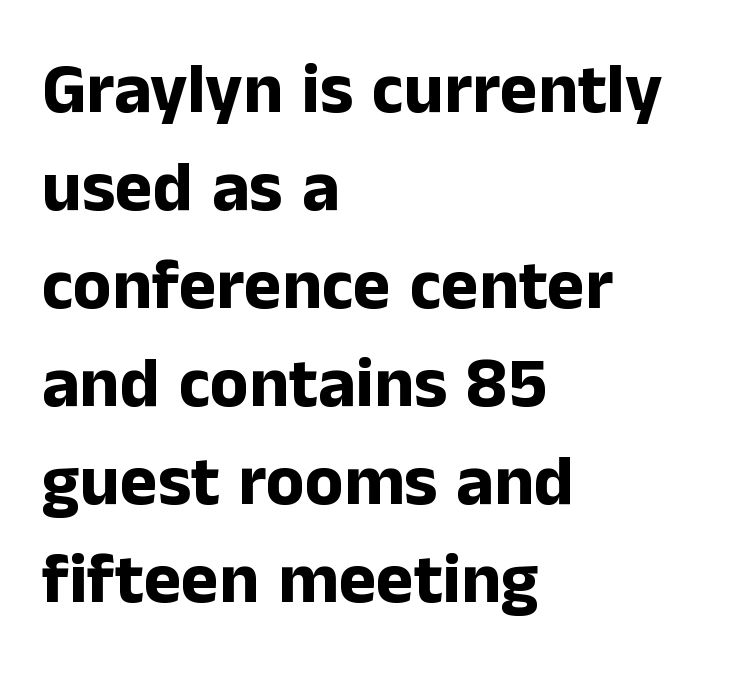
The image shows 71 px bold sans-serif type, upright; set left-aligned, normal line spacing (1.38x), normal letter spacing, not underlined; low stroke contrast and a medium x-height.
